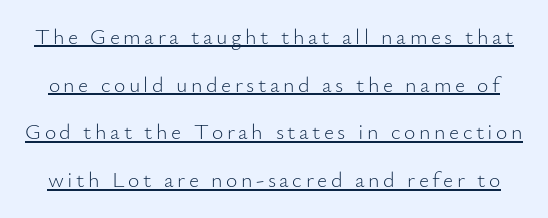
Q: Is the text bold? A: No.
Q: Is the text italic (slanted)? A: No, it is upright.
Q: Is the text underlined? A: Yes.
Q: Is the spacing between lines tight, normal or loose? A: Loose.
